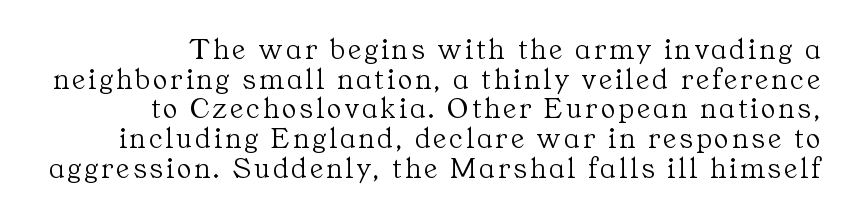
{"serif": "yes", "italic": "no", "bold": "no", "weight": "light", "width": "normal", "stroke_contrast": "medium", "x_height": "medium", "monospaced": "no", "underline": "no", "align": "right", "line_spacing": "tight", "line_spacing_ratio": 0.99, "glyph_px": 30}
